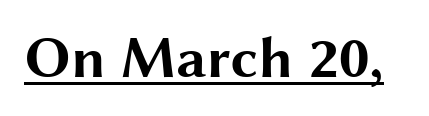
The image shows 59 px bold, wide sans-serif type, upright; set normal letter spacing, underlined; medium stroke contrast and a medium x-height.
